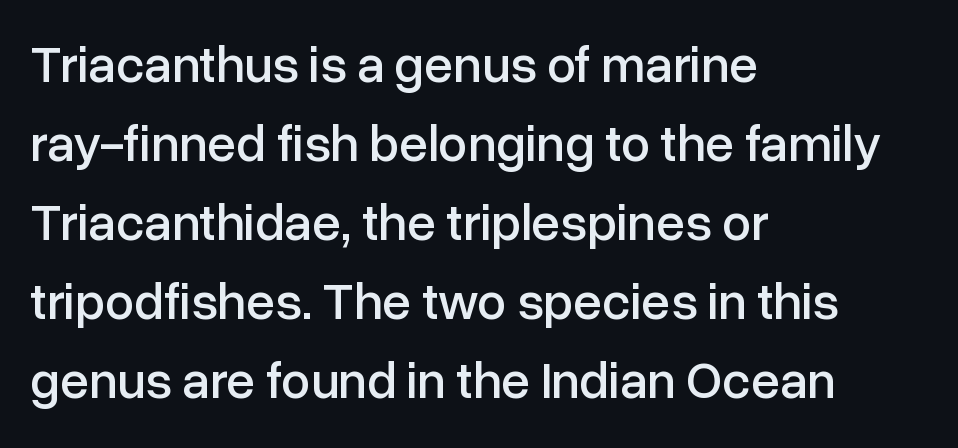
The horizontal fit of the characters is conventional and even. Regarding leading, the lines here are spaced in the standard way. Notice how the passage keeps a crisp vertical edge on the left only. To sum up the face: it is a sans, with no serifs. Posture: upright roman.
